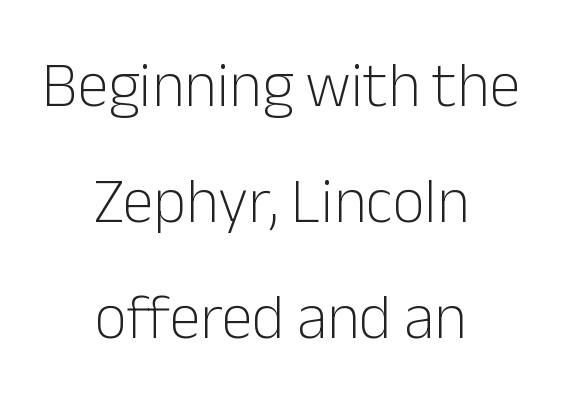
Casual observation: everything's sitting right in the middle. Each row of text sits above clean, open space. The passage shown is not bold in any degree. Caption: standard tracking, unaltered. Are there feet on the stems? There aren't — it's a sans.
